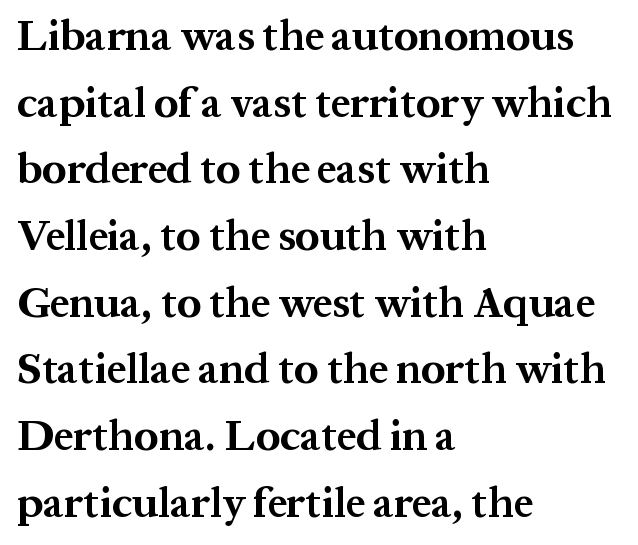
The typesetter chose a ragged-right arrangement here. These lines are rendered in a variable-pitch font. Type without underlining. The lettering stays uniformly vertical, giving the passage a roman look. You could call the tracking neutral — neither tight nor loose.
